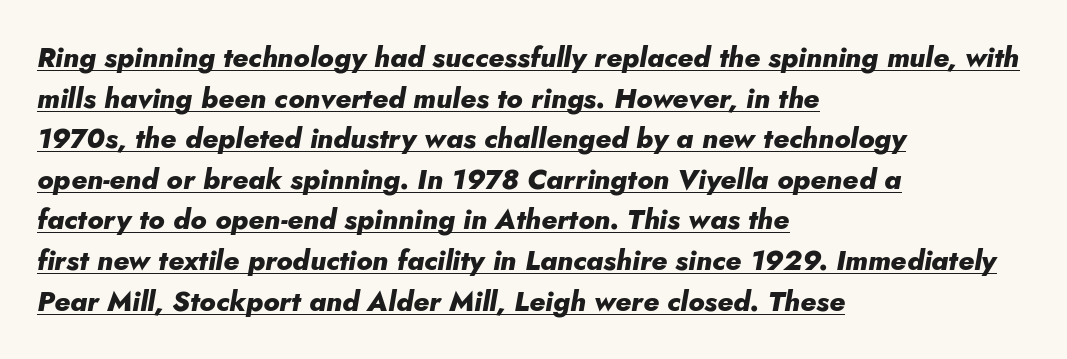
{"italic": "yes", "lean": "right", "slant_degrees": 5, "bold": "yes", "weight": "heavy", "width": "normal", "stroke_contrast": "low", "x_height": "small", "monospaced": "no", "underline": "yes", "align": "left", "line_spacing": "normal", "line_spacing_ratio": 1.45, "letter_spacing": "normal", "letter_spacing_em": 0.0, "glyph_px": 28}
